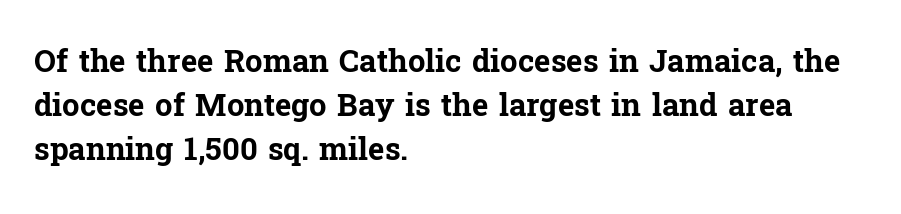
Typesetter's note: full bold, strokes at maximum text heaviness. Short and long lines alike share a common starting point at left. Think of a printed novel: that variable character pitch is what you see here. These lines were composed using upright roman letters.
